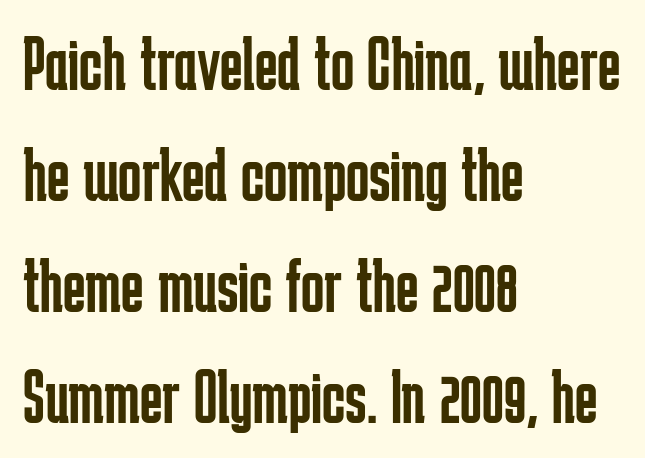
Looks like regular typesetting: each glyph gets only the width it needs. A light-to-regular cut is what we see here. Line spacing here is normal. Every stem runs plumb, perpendicular to the baseline.
